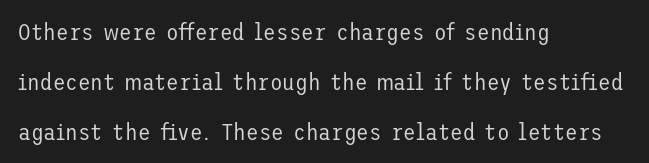
{"italic": "no", "bold": "no", "underline": "no", "align": "left", "line_spacing": "loose", "line_spacing_ratio": 2.17, "letter_spacing": "normal", "letter_spacing_em": 0.0, "glyph_px": 23}
